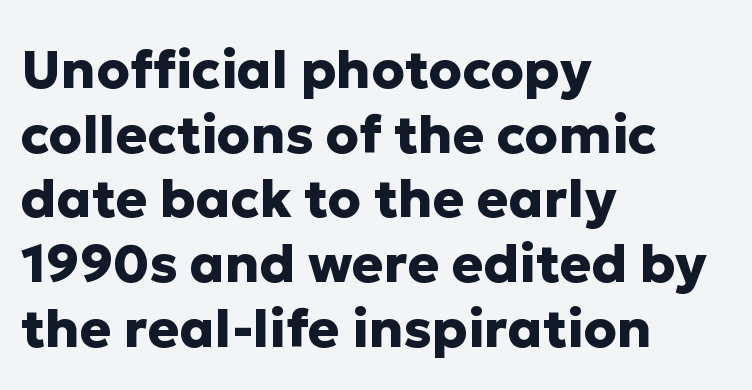
The area under the type is left untouched. The typesetting leans heavy: a genuine bold. Characters follow at the spacing the type designer built in. Is this a fixed-width face? No — the glyphs have proportional, varying widths.
